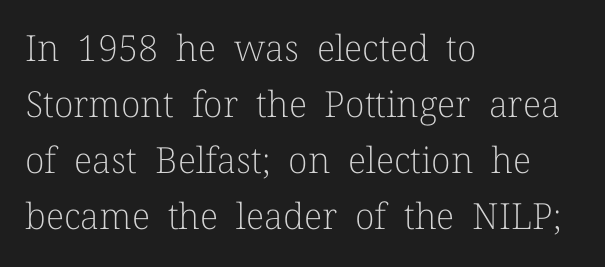
Nope, not italic — everything's standing straight. Caption: multi-line text, flush left, ragged right. Check where the strokes stop: tiny serifs finish them off. Each stroke keeps to a modest, everyday thickness or less.
